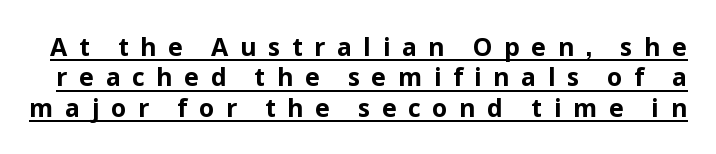
{"italic": "no", "bold": "yes", "underline": "yes", "line_spacing_ratio": 1.22, "letter_spacing": "wide", "letter_spacing_em": 0.46, "glyph_px": 25}
